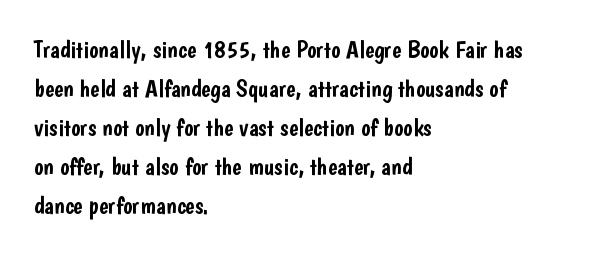
{"italic": "no", "underline": "no", "align": "left", "line_spacing": "normal", "line_spacing_ratio": 1.56, "letter_spacing": "normal", "letter_spacing_em": 0.0, "glyph_px": 25}
